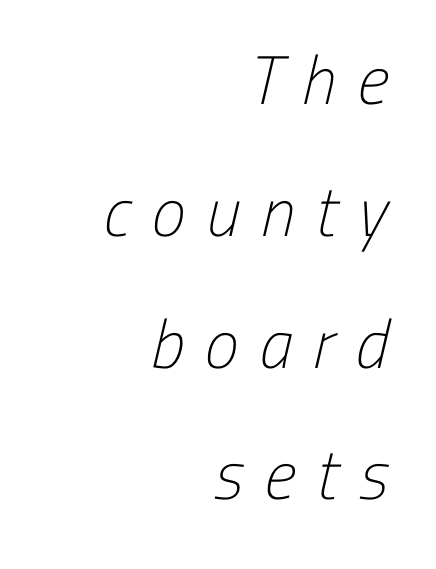
The image shows 69 px light, condensed sans-serif type; set right-aligned, loose line spacing (1.91x), unusually wide letter spacing (+0.3 em), not underlined; low stroke contrast and a medium x-height.
